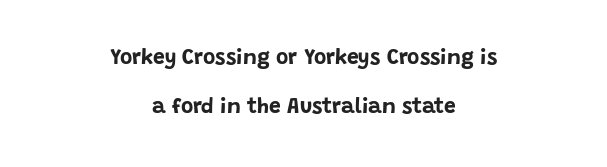
A roman cut, with each character standing at attention. The block of text is sparse from top to bottom, with ample space between rows. The paragraph shown floats in the horizontal middle. Just letters on the line, the space beneath them empty. The glyphs have the mass of a bold cut.
